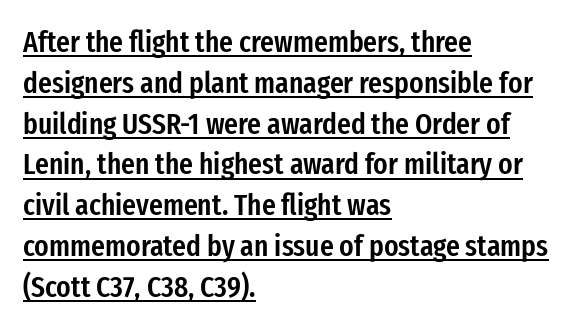
Q: Is the text bold? A: Semi-bold.
Q: Is the text italic (slanted)? A: No, it is upright.
Q: Is the typeface a serif or a sans-serif typeface? A: Sans-serif.
Q: Is the text underlined? A: Yes.
Q: How is the paragraph aligned? A: Left-aligned.
Q: Is the spacing between letters normal or unusually wide? A: Normal.
Q: Is the spacing between lines tight, normal or loose? A: Normal.
Q: Width (condensed, normal, or wide)? A: Condensed.
Q: Stroke contrast? A: Low.
Q: x-height? A: Medium.
Q: Monospaced? A: No.
